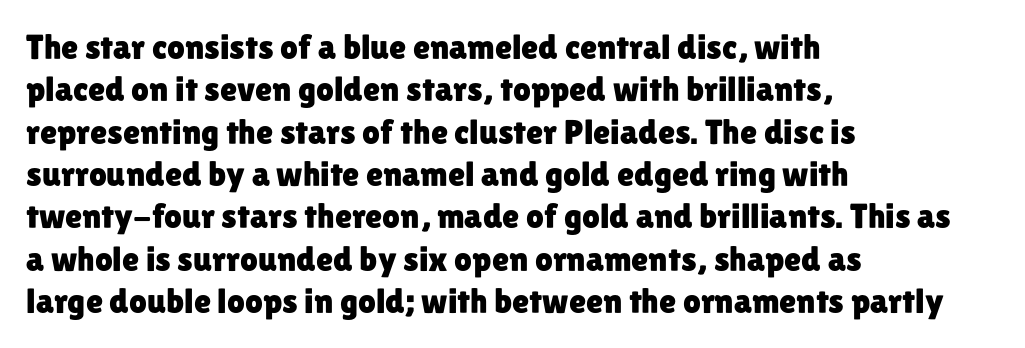
The strip under each line holds only bare page. Characters follow at the spacing the type designer built in. This rendering employs a face without finishing strokes, i.e., a sans-serif. Each line starts at the same left margin while the right side varies. Posture: vertical.
